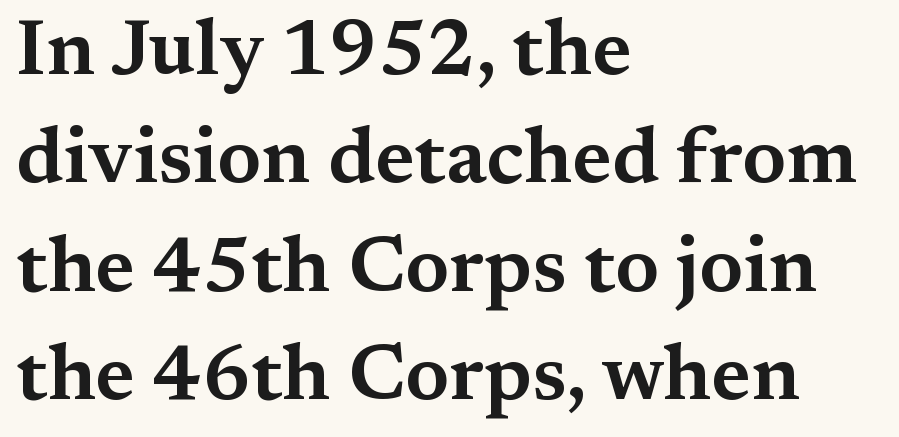
The rag falls on the right side of this text block. Do the letters lean? They stand straight. The gap between lines stays unmarked. Between one letter and the next there's only the usual sliver of space. Do the characters align in a grid? No, the font is proportional.
